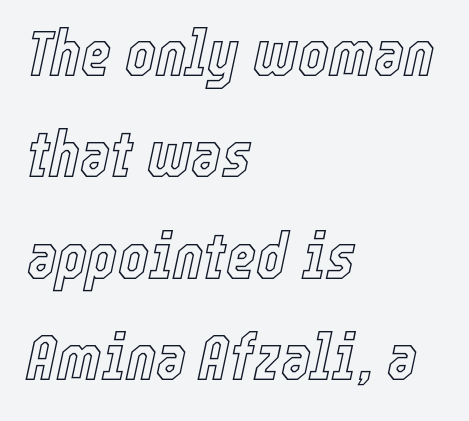
Does the lettering tilt? It does — this is italic. The letters sit at their default tracking, neither squeezed nor spread. The rows are spaced the way most documents space them. Note the varied advance widths — an 'i' is clearly narrower than an 'm'. Line starts are locked; line ends wander. Bare-footed words on every line.
